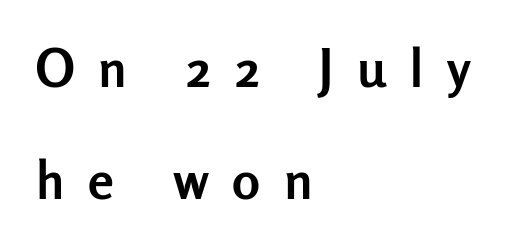
Compared with typical paragraphs, the rows here are farther apart. Proportional: the letters do not fall into vertical columns. In terms of posture, this sample is upright. Underline: absent. Characters follow at a spacing far wider than the type designer built in.
